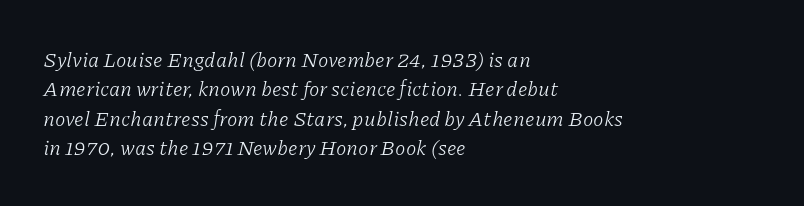
Caption: standard tracking, unaltered. Notice how the passage keeps a crisp vertical edge on the left only. Underlining? Definitely not there. Quick note: italic. Stems here are at most as thick as an everyday book face.
